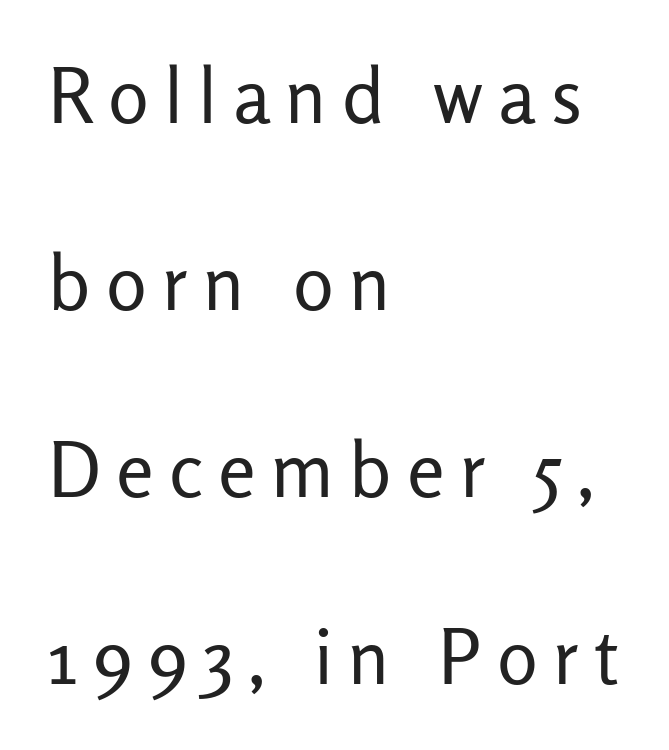
{"serif": "no", "italic": "no", "bold": "no", "weight": "regular", "width": "normal", "stroke_contrast": "low", "x_height": "medium", "monospaced": "no", "underline": "no", "align": "left", "line_spacing": "loose", "line_spacing_ratio": 2.46, "letter_spacing": "wide", "letter_spacing_em": 0.2, "glyph_px": 76}
